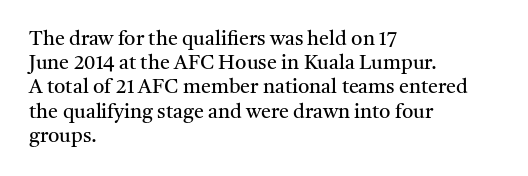
Q: Is the text bold? A: No.
Q: Is the text italic (slanted)? A: No, it is upright.
Q: Is the text underlined? A: No.
Q: How is the paragraph aligned? A: Left-aligned.
Q: Is the spacing between letters normal or unusually wide? A: Normal.
